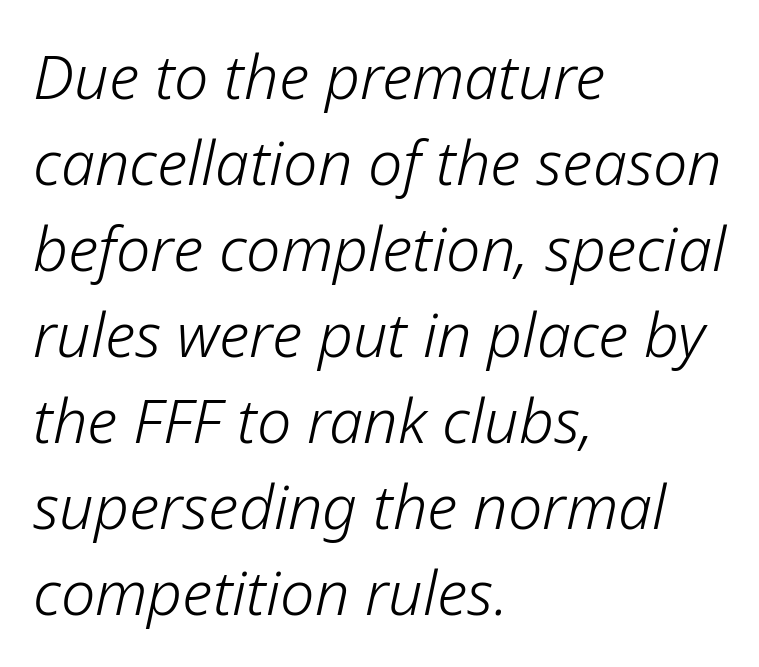
{"italic": "yes", "lean": "right", "slant_degrees": 12, "bold": "no", "weight": "light", "width": "normal", "stroke_contrast": "low", "x_height": "medium", "monospaced": "no", "underline": "no", "align": "left", "line_spacing": "normal", "line_spacing_ratio": 1.41, "letter_spacing": "normal", "letter_spacing_em": 0.0, "glyph_px": 61}
